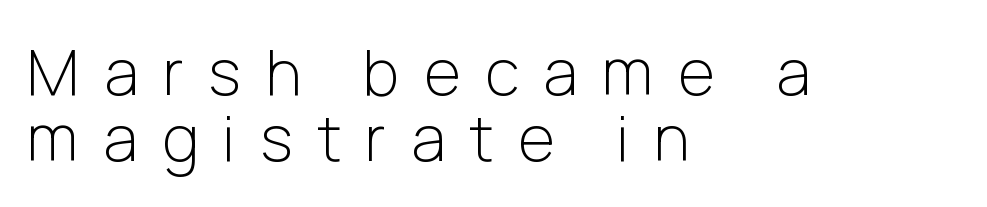
The image shows 63 px light sans-serif type, upright; set left-aligned, tight line spacing (1.04x), unusually wide letter spacing (+0.39 em), not underlined; low stroke contrast and a medium x-height.
